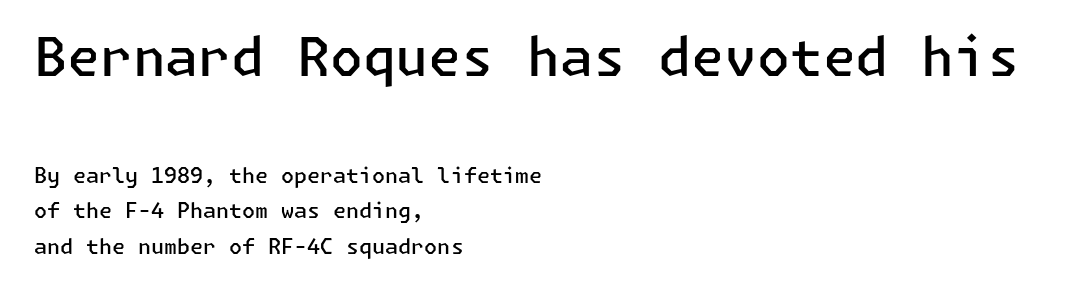
The image shows 53 px semibold sans-serif type, upright; set left-aligned, normal line spacing (1.69x), normal letter spacing, not underlined; the first (top) block is 2.52x larger; low stroke contrast and a medium x-height.
